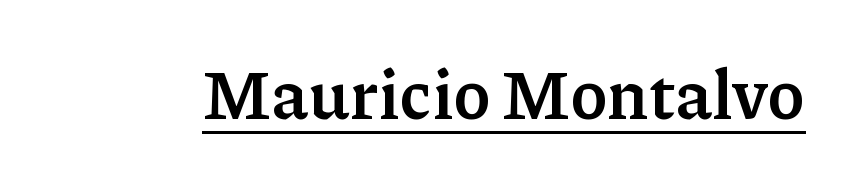
The image shows 69 px semibold serif type, upright; set normal letter spacing, underlined; low stroke contrast and a medium x-height.
